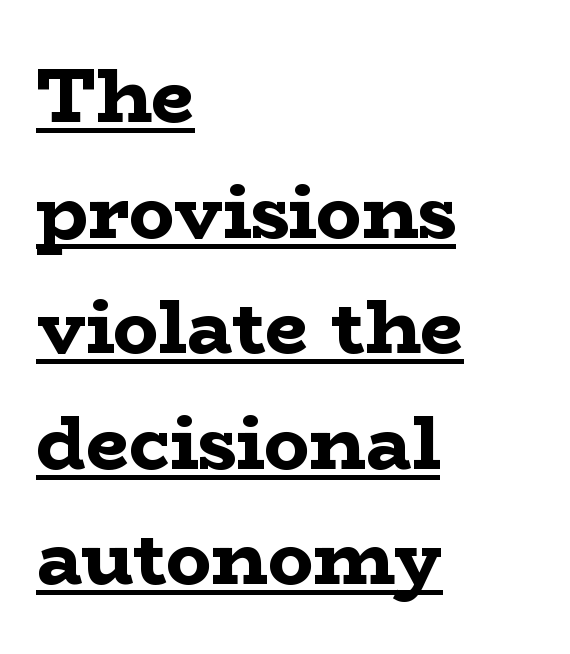
{"serif": "yes", "italic": "no", "bold": "yes", "weight": "bold", "width": "wide", "stroke_contrast": "low", "x_height": "medium", "monospaced": "no", "underline": "yes", "align": "left", "line_spacing": "normal", "line_spacing_ratio": 1.52, "letter_spacing": "normal", "letter_spacing_em": 0.0, "glyph_px": 76}
